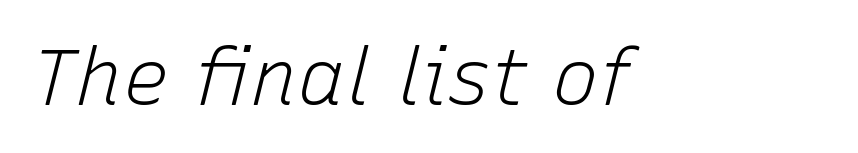
This sample has the flowing, uneven cadence of proportional lettering. Summary of weight: not heavy and not bold. This is oblique type, the kind used for emphasis or titles. The horizontal fit of the characters is conventional and even. Descenders are the only things crossing below the line.
